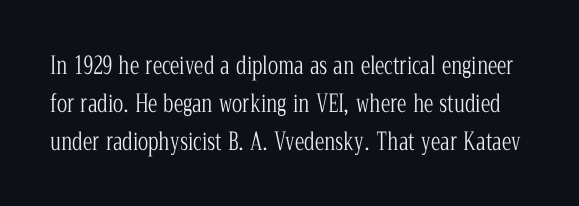
The image shows 24 px text type, upright; set normal line spacing (1.58x), normal letter spacing, not underlined.
